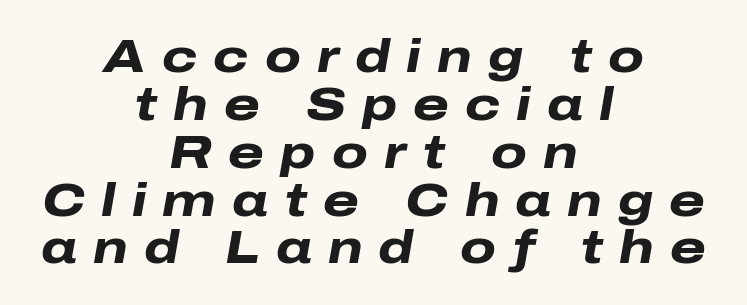
{"italic": "yes", "lean": "right", "slant_degrees": 10, "bold": "yes", "weight": "heavy", "width": "wide", "stroke_contrast": "low", "x_height": "medium", "monospaced": "no", "underline": "no", "align": "center", "line_spacing": "tight", "line_spacing_ratio": 1.04, "letter_spacing": "wide", "letter_spacing_em": 0.35, "glyph_px": 46}
